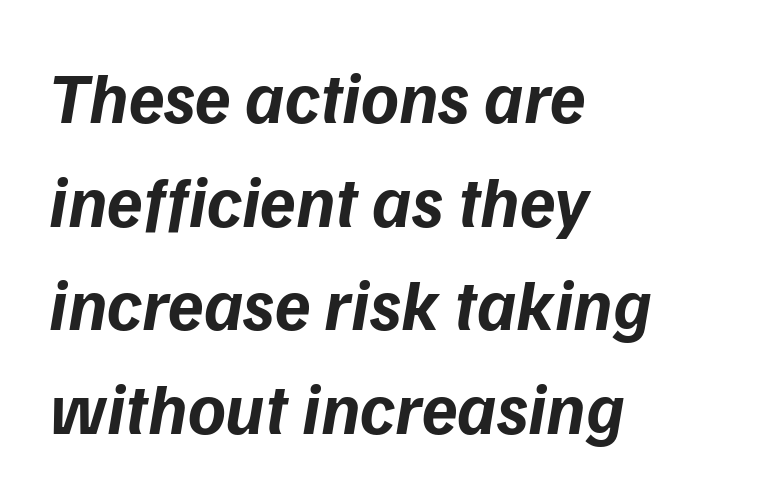
Q: Is the text bold? A: Yes.
Q: Is the text italic (slanted)? A: Yes, it leans right by about 9 degrees.
Q: Is the text underlined? A: No.
Q: How is the paragraph aligned? A: Left-aligned.
Q: Is the spacing between letters normal or unusually wide? A: Normal.
Q: Is the spacing between lines tight, normal or loose? A: Normal.
Q: Width (condensed, normal, or wide)? A: Normal.
Q: Stroke contrast? A: Low.
Q: x-height? A: Medium.
Q: Monospaced? A: No.
